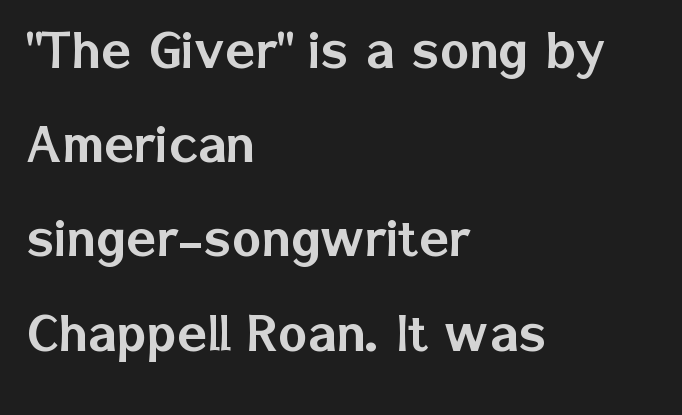
{"serif": "no", "italic": "no", "width": "normal", "stroke_contrast": "low", "x_height": "medium", "monospaced": "no", "underline": "no", "align": "left", "line_spacing": "normal", "line_spacing_ratio": 1.52, "letter_spacing": "normal", "letter_spacing_em": 0.0, "glyph_px": 62}
